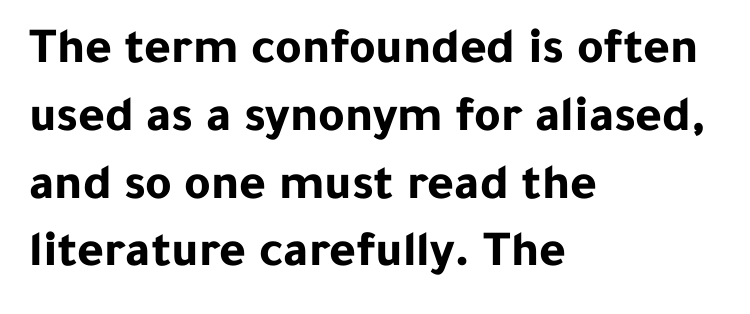
{"serif": "no", "italic": "no", "bold": "yes", "weight": "bold", "width": "normal", "stroke_contrast": "low", "x_height": "medium", "monospaced": "no", "underline": "no", "align": "left", "line_spacing": "normal", "line_spacing_ratio": 1.33, "letter_spacing": "normal", "letter_spacing_em": 0.0, "glyph_px": 51}
